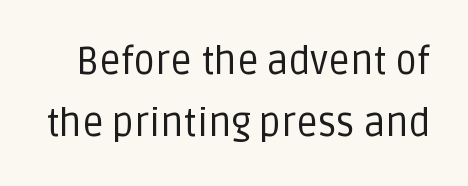
The image shows 38 px regular-weight sans-serif type, upright; set normal line spacing (1.62x), normal letter spacing, not underlined; low stroke contrast and a large x-height.
